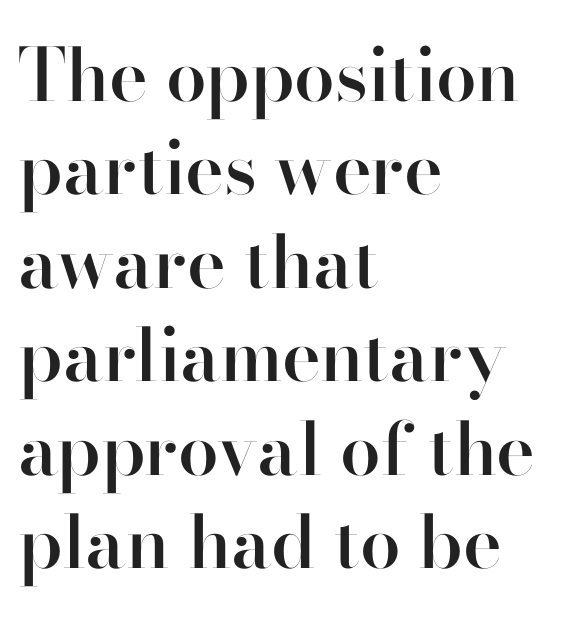
Q: Is the text bold? A: Semi-bold.
Q: Is the text italic (slanted)? A: No, it is upright.
Q: Is the typeface a serif or a sans-serif typeface? A: Sans-serif.
Q: Is the text underlined? A: No.
Q: How is the paragraph aligned? A: Left-aligned.
Q: Is the spacing between letters normal or unusually wide? A: Normal.
Q: Is the spacing between lines tight, normal or loose? A: Normal.
Q: Width (condensed, normal, or wide)? A: Normal.
Q: Stroke contrast? A: High.
Q: x-height? A: Small.
Q: Monospaced? A: No.
